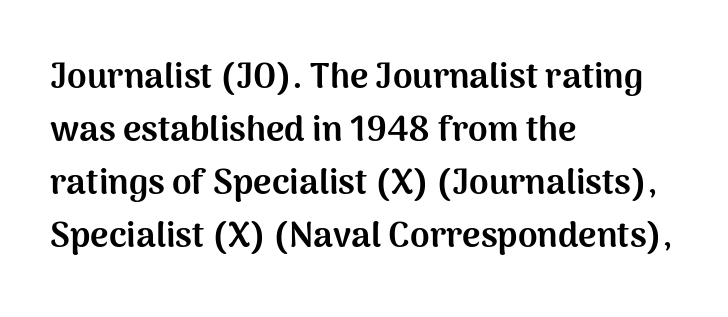
Q: Is the text bold? A: Yes.
Q: Is the text italic (slanted)? A: No, it is upright.
Q: Is the typeface a serif or a sans-serif typeface? A: Sans-serif.
Q: Is the text underlined? A: No.
Q: How is the paragraph aligned? A: Left-aligned.
Q: Is the spacing between letters normal or unusually wide? A: Normal.
Q: Is the spacing between lines tight, normal or loose? A: Normal.
Q: Width (condensed, normal, or wide)? A: Normal.
Q: Stroke contrast? A: Medium.
Q: x-height? A: Medium.
Q: Monospaced? A: No.
